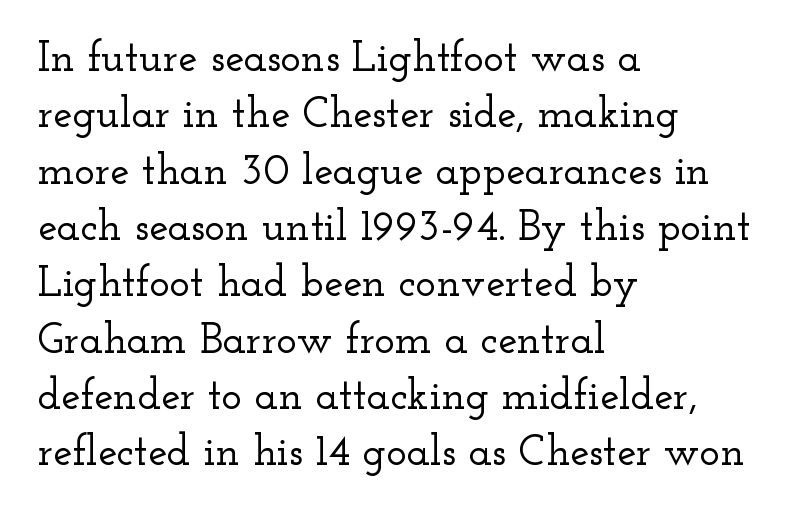
{"serif": "yes", "italic": "no", "width": "wide", "stroke_contrast": "low", "x_height": "small", "monospaced": "no", "underline": "no", "align": "left", "line_spacing": "normal", "line_spacing_ratio": 1.31, "letter_spacing": "normal", "letter_spacing_em": 0.0, "glyph_px": 43}
